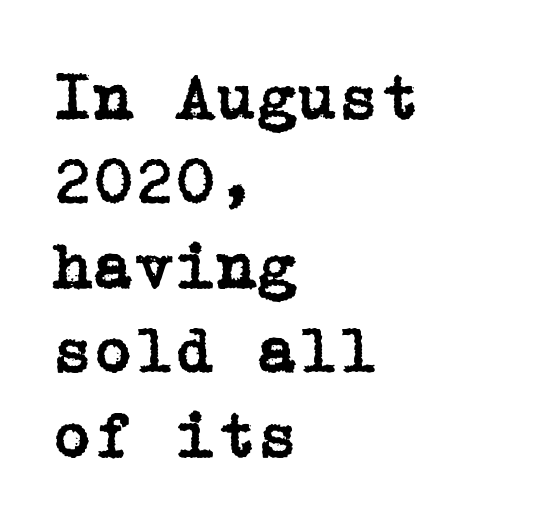
{"serif": "yes", "italic": "no", "width": "normal", "stroke_contrast": "low", "x_height": "medium", "underline": "no", "align": "left", "line_spacing": "normal", "line_spacing_ratio": 1.28, "letter_spacing": "normal", "letter_spacing_em": 0.0, "glyph_px": 66}
